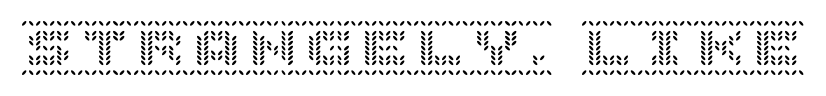
The tracking reads as untouched default to a designer's eye. Upright lettering throughout. No word sits above an underline.
